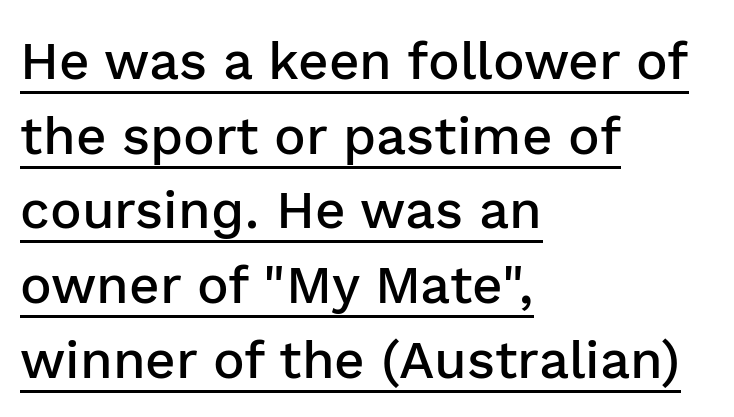
One-word summary of the alignment: left. You could call the tracking neutral — neither tight nor loose. Moderately thickened strokes mark this as semibold type. The face used here appears with an underline applied. The letters advance in unequal steps, a hallmark of proportional type. Italic? Not at all — the glyphs are vertical.
